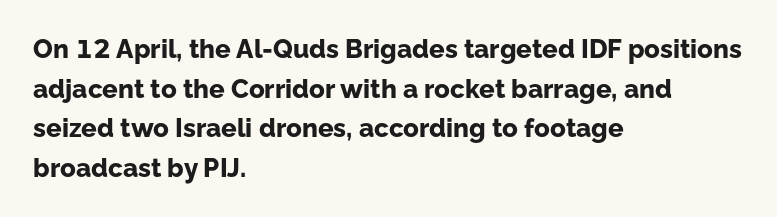
The image shows 26 px bold type, upright; set left-aligned, normal line spacing (1.52x), normal letter spacing, not underlined.
